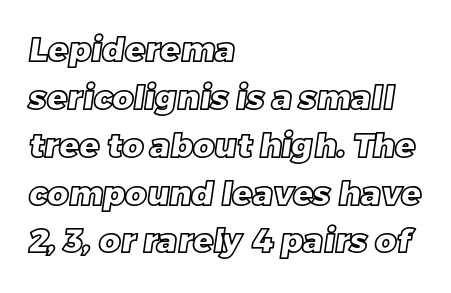
Q: Is the text underlined? A: No.
Q: How is the paragraph aligned? A: Left-aligned.
Q: Is the spacing between letters normal or unusually wide? A: Normal.
Q: Is the spacing between lines tight, normal or loose? A: Normal.
Q: Width (condensed, normal, or wide)? A: Normal.
Q: x-height? A: Large.
Q: Monospaced? A: No.
